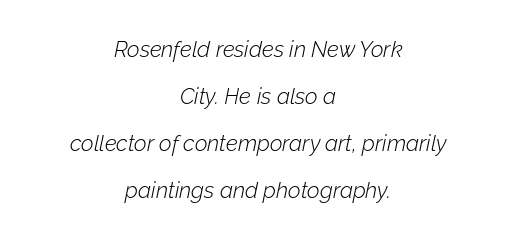
{"italic": "yes", "lean": "right", "slant_degrees": 12, "bold": "no", "underline": "no", "align": "center", "line_spacing": "loose", "line_spacing_ratio": 2.13, "letter_spacing": "normal", "letter_spacing_em": 0.0, "glyph_px": 22}
